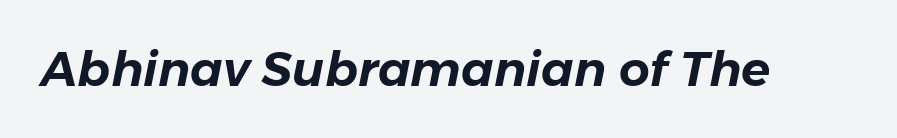
The passage shown is typed in a proportional face where columns would drift. Observe the ordinary spacing: letters are neighbours, not strangers. Lines of text with bare space underneath. In terms of posture, this sample is oblique.
